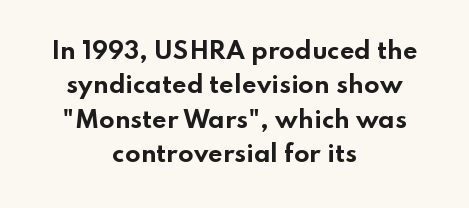
The image shows 23 px bold type, upright; set centered, normal line spacing (1.5x), normal letter spacing, not underlined.
